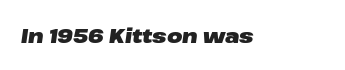
The image shows 20 px bold type, italic (leaning right); set normal letter spacing, not underlined.
